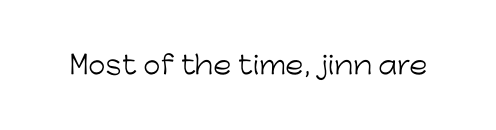
Q: Is the text bold? A: No.
Q: Is the text italic (slanted)? A: No, it is upright.
Q: Is the text underlined? A: No.
Q: Is the spacing between letters normal or unusually wide? A: Normal.
